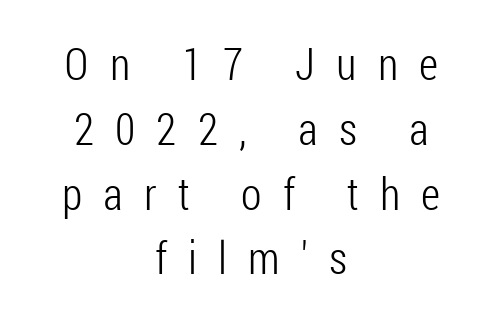
The image shows 45 px light, condensed sans-serif type, upright; set centered, normal line spacing (1.44x), unusually wide letter spacing (+0.47 em), not underlined; low stroke contrast and a medium x-height.
